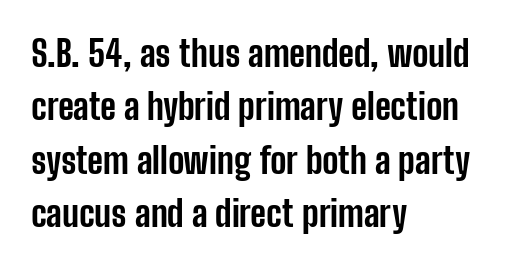
Q: Is the text bold? A: Yes.
Q: Is the text italic (slanted)? A: No, it is upright.
Q: Is the typeface a serif or a sans-serif typeface? A: Sans-serif.
Q: Is the text underlined? A: No.
Q: How is the paragraph aligned? A: Left-aligned.
Q: Is the spacing between letters normal or unusually wide? A: Normal.
Q: Is the spacing between lines tight, normal or loose? A: Normal.
Q: Width (condensed, normal, or wide)? A: Condensed.
Q: Stroke contrast? A: Low.
Q: x-height? A: Medium.
Q: Monospaced? A: No.
